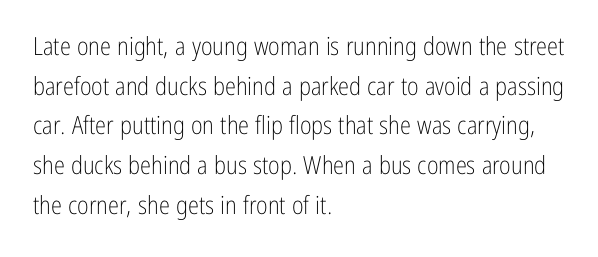
{"italic": "no", "bold": "no", "underline": "no", "align": "left", "line_spacing": "normal", "line_spacing_ratio": 1.59, "letter_spacing": "normal", "letter_spacing_em": 0.0, "glyph_px": 25}
